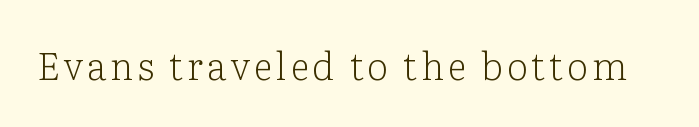
Upright lettering throughout. Only glyphs here, with clear space below each row. This sample has the flowing, uneven cadence of proportional lettering. The weight would be labelled regular, book, light, or lighter still. In terms of letterform style, serifs are clearly present.
